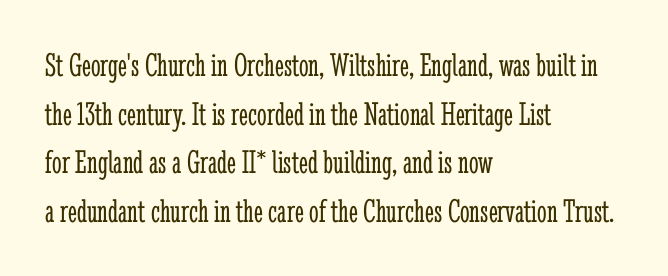
Weight class: somewhere from thin through regular. Unlike italic type, these characters show no tilt at all. The letters sit at their default tracking, neither squeezed nor spread. The line-height multiplier appears to be the usual default. Classification — serif.
